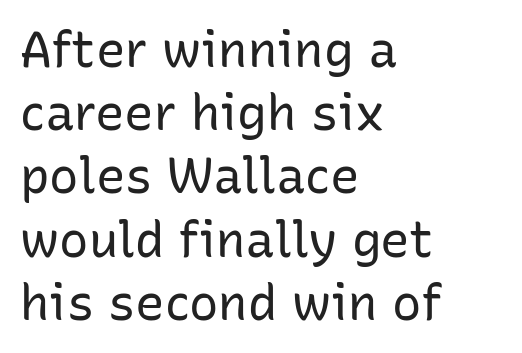
Check under the words: just untouched page. Is this a fixed-width face? No — the glyphs have proportional, varying widths. Is the block centered? No — it sits flush against the left margin. The designer went with a sans here, leaving each stem footless. The lettering stays uniformly vertical, giving the passage a roman look.
